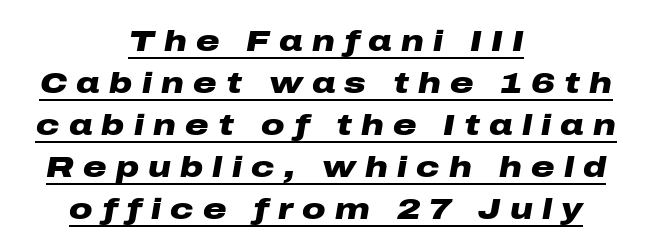
These lines stack symmetrically, like a column narrowing and widening about its center. These characters rest on top of a visible drawn line. The space between consecutive lines is moderate. Typesetter's note: full bold, strokes at maximum text heaviness.
